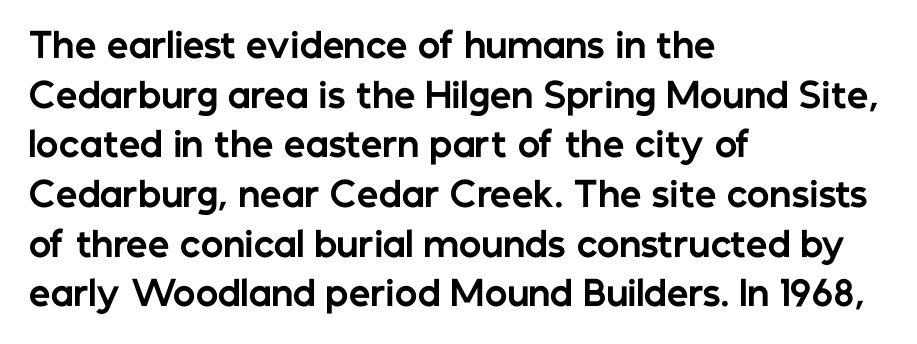
{"serif": "no", "italic": "no", "bold": "yes", "weight": "bold", "width": "normal", "stroke_contrast": "low", "x_height": "medium", "monospaced": "no", "underline": "no", "align": "left", "line_spacing": "normal", "line_spacing_ratio": 1.46, "letter_spacing": "normal", "letter_spacing_em": 0.0, "glyph_px": 34}
